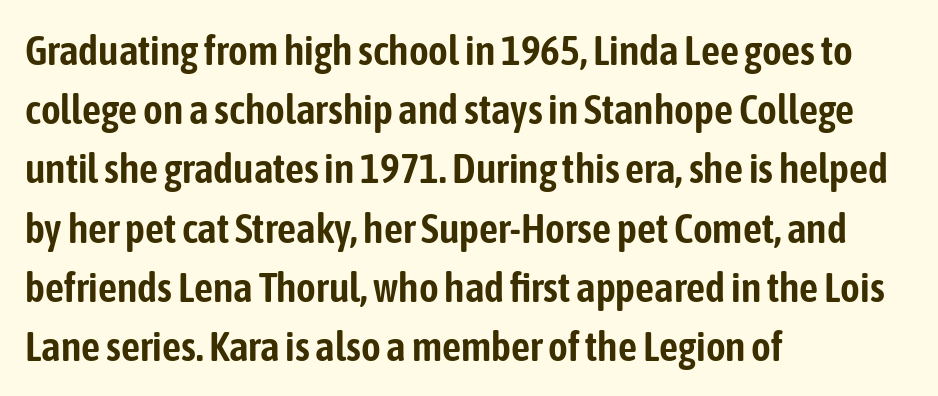
Q: Is the text italic (slanted)? A: No, it is upright.
Q: Is the typeface a serif or a sans-serif typeface? A: Sans-serif.
Q: Is the text underlined? A: No.
Q: How is the paragraph aligned? A: Left-aligned.
Q: Is the spacing between letters normal or unusually wide? A: Normal.
Q: Is the spacing between lines tight, normal or loose? A: Normal.
Q: Width (condensed, normal, or wide)? A: Condensed.
Q: Stroke contrast? A: Low.
Q: x-height? A: Medium.
Q: Monospaced? A: No.
